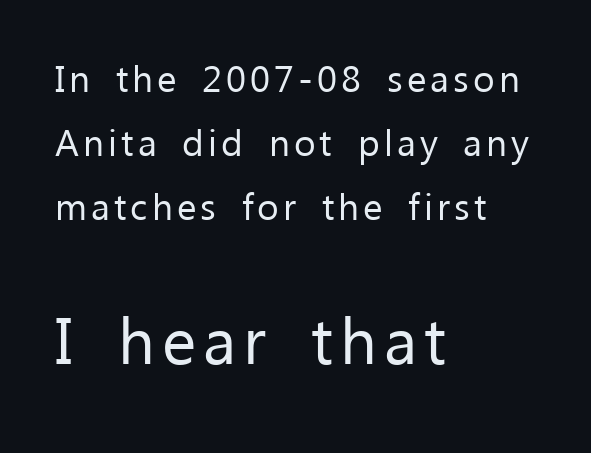
Q: Is the text bold? A: No.
Q: Is the text italic (slanted)? A: No, it is upright.
Q: Is the typeface a serif or a sans-serif typeface? A: Sans-serif.
Q: Is the text underlined? A: No.
Q: How is the paragraph aligned? A: Left-aligned.
Q: Which block of text is set in a larger size, the first (top) or the second (bottom)? A: The second (bottom) one.
Q: Width (condensed, normal, or wide)? A: Normal.
Q: Stroke contrast? A: Low.
Q: x-height? A: Medium.
Q: Monospaced? A: No.
